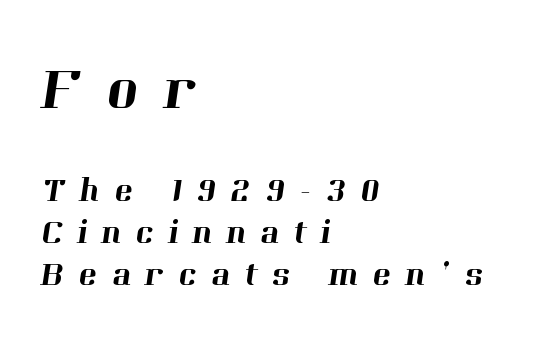
The image shows 61 px serif type; set left-aligned, line spacing 1.2x, unusually wide letter spacing (+0.41 em), not underlined; the first (top) block is 1.74x larger; high stroke contrast and a medium x-height.
